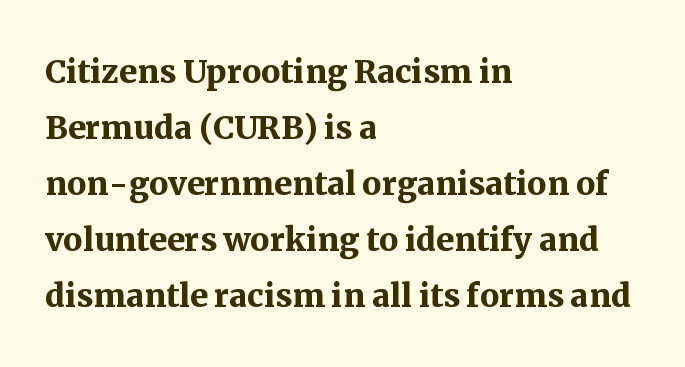
The image shows 43 px semibold serif type, upright; set left-aligned, normal line spacing (1.3x), normal letter spacing, not underlined; medium stroke contrast and a medium x-height.
